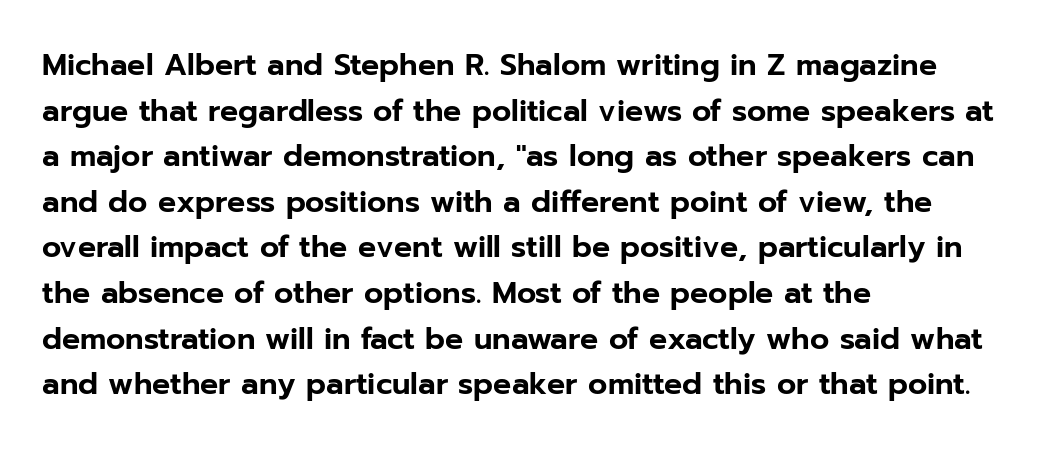
Q: Is the text italic (slanted)? A: No, it is upright.
Q: Is the typeface a serif or a sans-serif typeface? A: Sans-serif.
Q: Is the text underlined? A: No.
Q: How is the paragraph aligned? A: Left-aligned.
Q: Is the spacing between letters normal or unusually wide? A: Normal.
Q: Is the spacing between lines tight, normal or loose? A: Normal.
Q: Width (condensed, normal, or wide)? A: Normal.
Q: Stroke contrast? A: Low.
Q: x-height? A: Medium.
Q: Monospaced? A: No.
